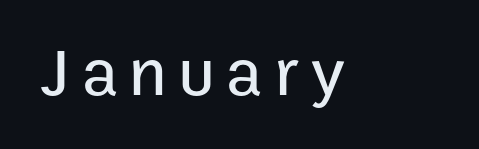
Q: Is the text italic (slanted)? A: No, it is upright.
Q: Is the typeface a serif or a sans-serif typeface? A: Sans-serif.
Q: Is the text underlined? A: No.
Q: Width (condensed, normal, or wide)? A: Normal.
Q: Stroke contrast? A: Low.
Q: x-height? A: Medium.
Q: Monospaced? A: No.
